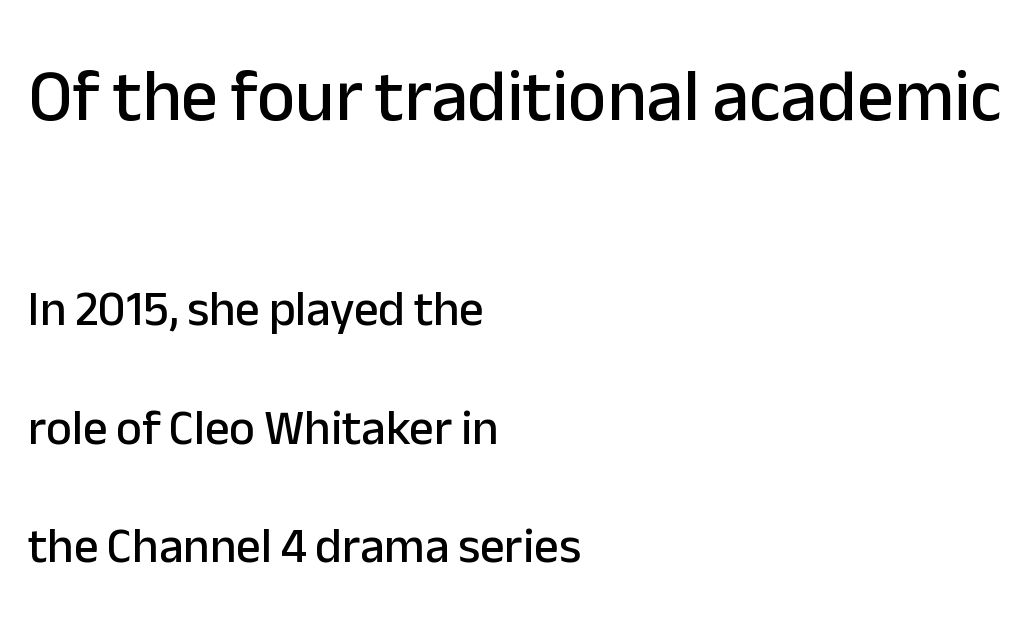
Q: Is the text italic (slanted)? A: No, it is upright.
Q: Is the typeface a serif or a sans-serif typeface? A: Sans-serif.
Q: Is the text underlined? A: No.
Q: How is the paragraph aligned? A: Left-aligned.
Q: Is the spacing between letters normal or unusually wide? A: Normal.
Q: Is the spacing between lines tight, normal or loose? A: Loose.
Q: Which block of text is set in a larger size, the first (top) or the second (bottom)? A: The first (top) one.
Q: Width (condensed, normal, or wide)? A: Normal.
Q: Stroke contrast? A: Low.
Q: x-height? A: Medium.
Q: Monospaced? A: No.
